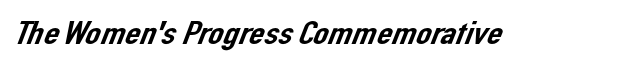
Q: Is the typeface a serif or a sans-serif typeface? A: Sans-serif.
Q: Is the text underlined? A: No.
Q: Is the spacing between letters normal or unusually wide? A: Normal.
Q: Width (condensed, normal, or wide)? A: Normal.
Q: Stroke contrast? A: Low.
Q: x-height? A: Medium.
Q: Monospaced? A: No.
